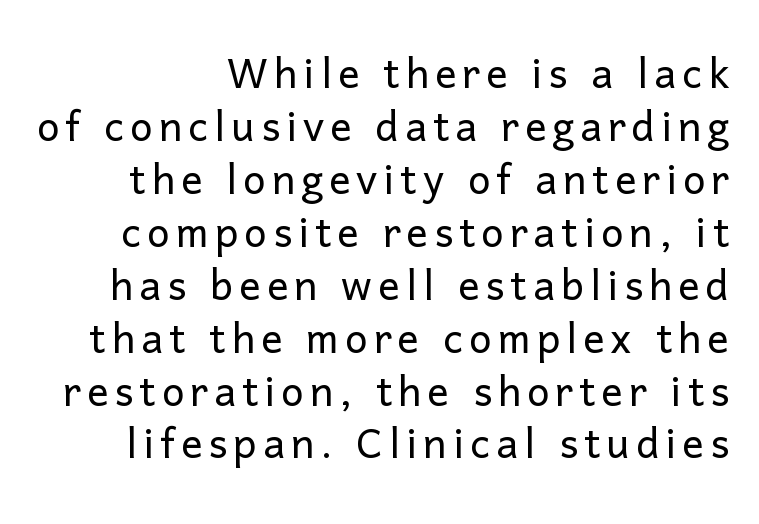
{"serif": "no", "italic": "no", "bold": "no", "weight": "light", "width": "normal", "stroke_contrast": "low", "x_height": "medium", "monospaced": "no", "underline": "no", "line_spacing": "tight", "line_spacing_ratio": 0.98, "glyph_px": 54}
